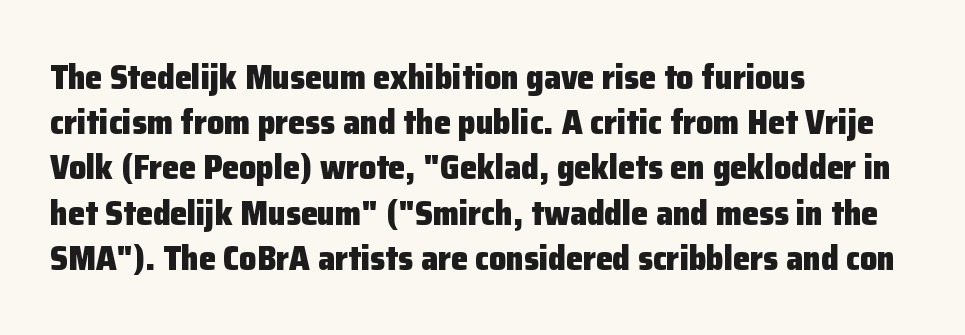
Q: Is the text bold? A: Yes.
Q: Is the text italic (slanted)? A: No, it is upright.
Q: Is the typeface a serif or a sans-serif typeface? A: Sans-serif.
Q: Is the text underlined? A: No.
Q: How is the paragraph aligned? A: Left-aligned.
Q: Is the spacing between letters normal or unusually wide? A: Normal.
Q: Is the spacing between lines tight, normal or loose? A: Normal.
Q: Width (condensed, normal, or wide)? A: Normal.
Q: Stroke contrast? A: Low.
Q: x-height? A: Medium.
Q: Monospaced? A: No.
